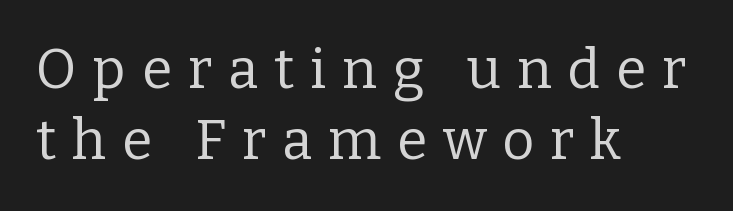
{"serif": "yes", "italic": "no", "bold": "no", "weight": "regular", "width": "normal", "stroke_contrast": "low", "x_height": "medium", "monospaced": "no", "underline": "no", "align": "left", "line_spacing": "normal", "line_spacing_ratio": 1.3, "letter_spacing": "wide", "letter_spacing_em": 0.29, "glyph_px": 55}
